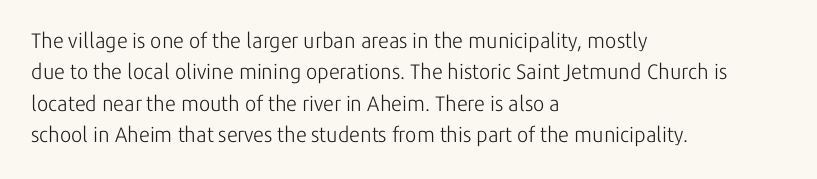
Q: Is the text bold? A: No.
Q: Is the text italic (slanted)? A: No, it is upright.
Q: Is the text underlined? A: No.
Q: How is the paragraph aligned? A: Left-aligned.
Q: Is the spacing between letters normal or unusually wide? A: Normal.
Q: Is the spacing between lines tight, normal or loose? A: Normal.
